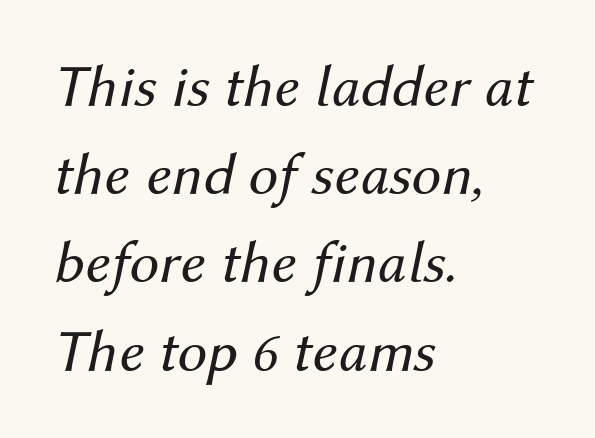
{"italic": "yes", "lean": "right", "slant_degrees": 12, "bold": "no", "weight": "regular", "width": "normal", "stroke_contrast": "medium", "x_height": "medium", "monospaced": "no", "underline": "no", "align": "left", "line_spacing": "normal", "line_spacing_ratio": 1.47, "letter_spacing": "normal", "letter_spacing_em": 0.0, "glyph_px": 60}
